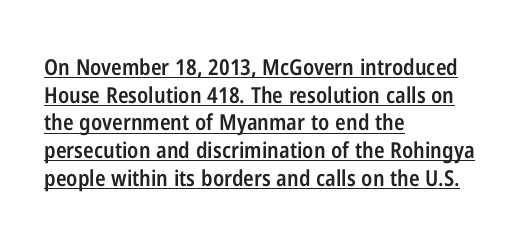
{"italic": "no", "bold": "semi", "underline": "yes", "align": "left", "line_spacing": "normal", "line_spacing_ratio": 1.26, "letter_spacing": "normal", "letter_spacing_em": 0.0, "glyph_px": 22}
